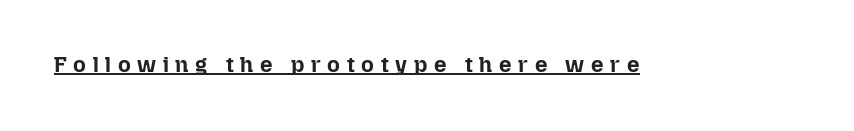
In designer terms, the underline attribute is active on this setting. Posture: upright roman. Is the letter spacing exaggerated? Yes — the characters are pushed far apart. Does the weight exceed regular? Yes, all the way to bold.
